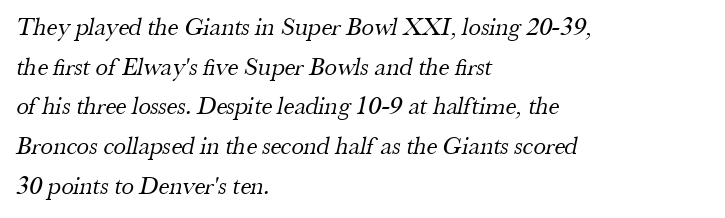
{"bold": "no", "underline": "no", "align": "left", "line_spacing": "normal", "line_spacing_ratio": 1.59, "letter_spacing": "normal", "letter_spacing_em": 0.0, "glyph_px": 25}
